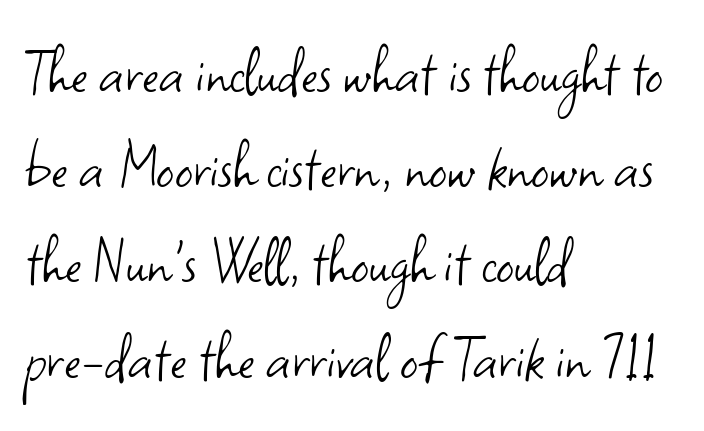
The image shows 70 px light sans-serif type; set left-aligned, normal line spacing (1.36x), normal letter spacing, not underlined; low stroke contrast and a small x-height.
